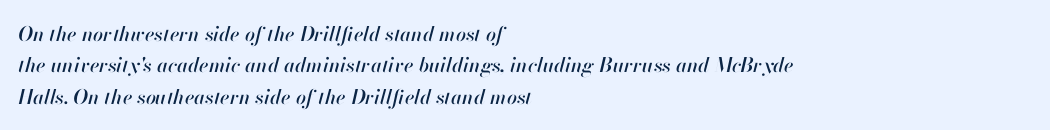
{"italic": "yes", "lean": "right", "slant_degrees": 13, "underline": "no", "align": "left", "line_spacing": "normal", "line_spacing_ratio": 1.57, "letter_spacing": "normal", "letter_spacing_em": 0.0, "glyph_px": 20}
